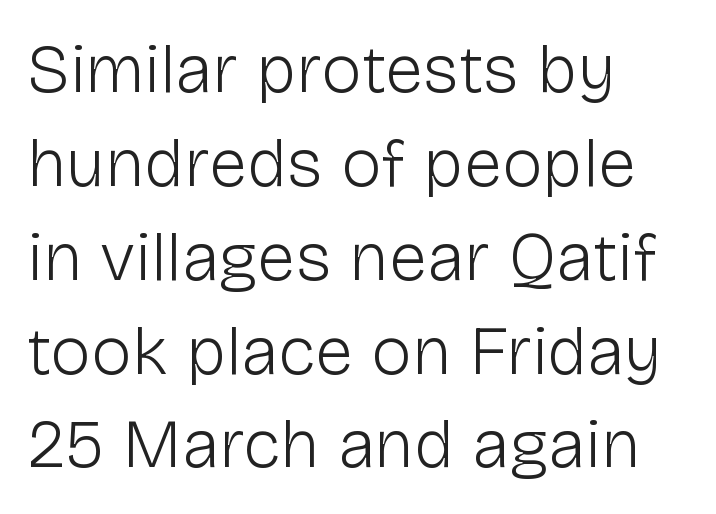
The rows are spaced the way most documents space them. Here the glyphs are tracked normally, forming tight word shapes. Unbolded letterforms with no extra heft. Classification — sans serif. The strip under each line holds only bare page. This sample has the flowing, uneven cadence of proportional lettering.
